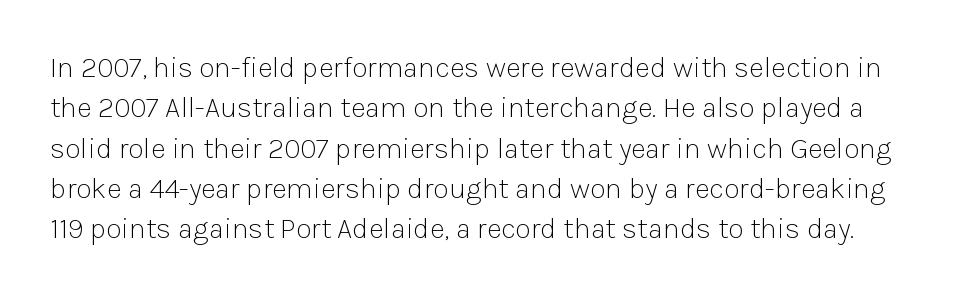
The strokes are not fattened; the text isn't bold. You can tell it's not italic because the verticals are truly vertical. Any mark beneath the type? The region is blank. Is there much room between lines? A standard amount, neither cramped nor airy.
